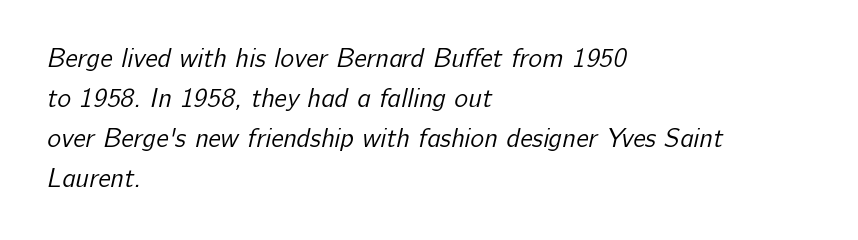
Q: Is the text bold? A: No.
Q: Is the text underlined? A: No.
Q: How is the paragraph aligned? A: Left-aligned.
Q: Is the spacing between letters normal or unusually wide? A: Normal.
Q: Is the spacing between lines tight, normal or loose? A: Normal.
